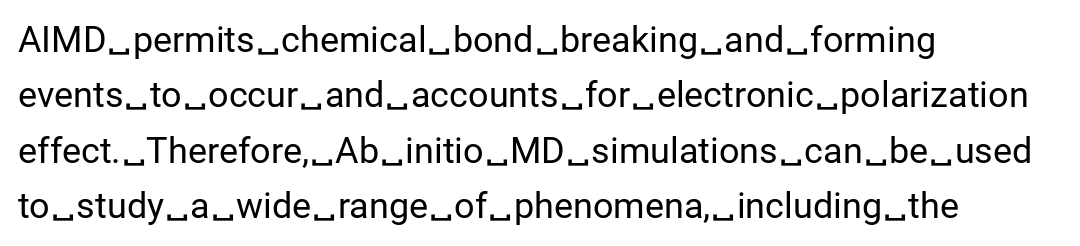
{"serif": "no", "italic": "no", "bold": "no", "weight": "regular", "width": "normal", "stroke_contrast": "low", "x_height": "medium", "monospaced": "no", "underline": "no", "align": "left", "line_spacing": "normal", "line_spacing_ratio": 1.54, "letter_spacing": "normal", "letter_spacing_em": 0.0, "glyph_px": 36}
